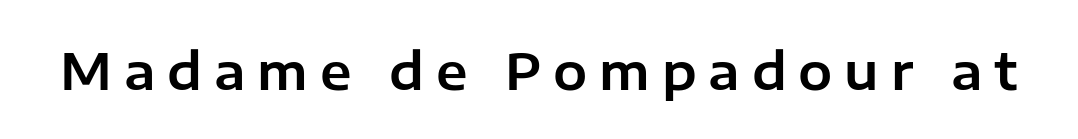
{"serif": "no", "italic": "no", "width": "normal", "stroke_contrast": "low", "x_height": "medium", "monospaced": "no", "underline": "no", "letter_spacing": "wide", "letter_spacing_em": 0.23, "glyph_px": 51}
